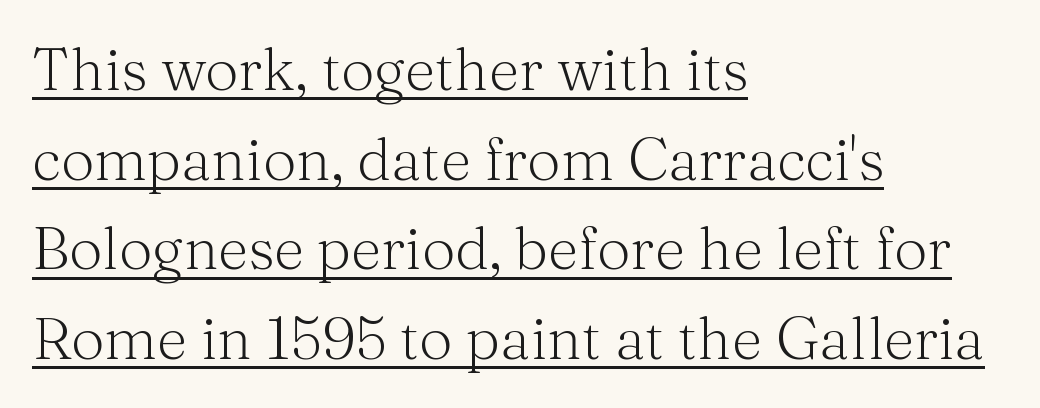
Q: Is the text bold? A: No.
Q: Is the text italic (slanted)? A: No, it is upright.
Q: Is the typeface a serif or a sans-serif typeface? A: Serif.
Q: Is the text underlined? A: Yes.
Q: How is the paragraph aligned? A: Left-aligned.
Q: Is the spacing between letters normal or unusually wide? A: Normal.
Q: Is the spacing between lines tight, normal or loose? A: Normal.
Q: Width (condensed, normal, or wide)? A: Normal.
Q: Stroke contrast? A: Medium.
Q: x-height? A: Medium.
Q: Monospaced? A: No.
